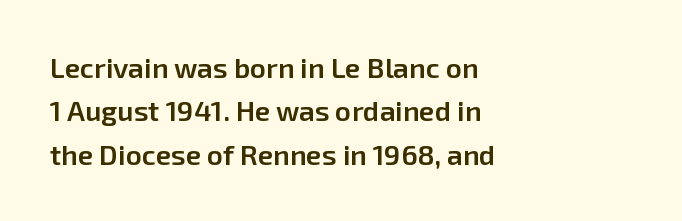
Q: Is the text bold? A: Semi-bold.
Q: Is the text italic (slanted)? A: No, it is upright.
Q: Is the typeface a serif or a sans-serif typeface? A: Sans-serif.
Q: Is the text underlined? A: No.
Q: How is the paragraph aligned? A: Left-aligned.
Q: Is the spacing between letters normal or unusually wide? A: Normal.
Q: Is the spacing between lines tight, normal or loose? A: Normal.
Q: Width (condensed, normal, or wide)? A: Normal.
Q: Stroke contrast? A: Low.
Q: x-height? A: Medium.
Q: Monospaced? A: No.
